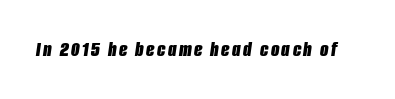
This is oblique type, the kind used for emphasis or titles. Decoration check: the copy has no underline. The face used here has the dense, thick strokes of a bold.
